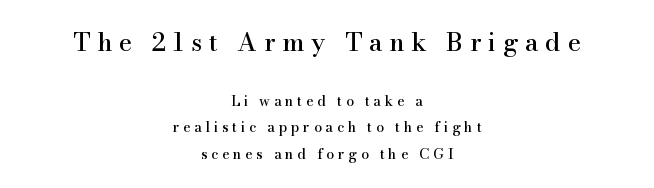
Q: Is the text italic (slanted)? A: No, it is upright.
Q: Is the text underlined? A: No.
Q: How is the paragraph aligned? A: Centered.
Q: Is the spacing between letters normal or unusually wide? A: Unusually wide.
Q: Is the spacing between lines tight, normal or loose? A: Loose.
Q: Which block of text is set in a larger size, the first (top) or the second (bottom)? A: The first (top) one.
